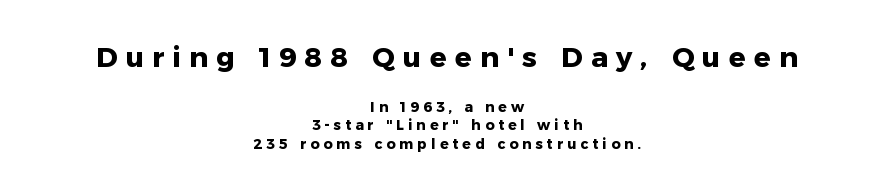
The image shows 28 px heavy sans-serif type, upright; set centered, normal line spacing (1.31x), unusually wide letter spacing (+0.29 em), not underlined; the first (top) block is 2.0x larger; low stroke contrast and a medium x-height.
